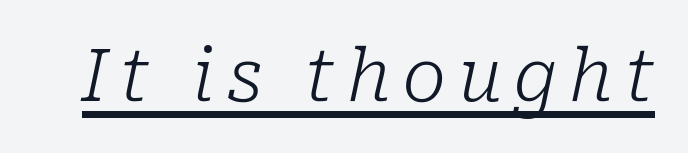
{"serif": "yes", "italic": "yes", "lean": "right", "slant_degrees": 10, "bold": "no", "weight": "light", "width": "normal", "stroke_contrast": "low", "x_height": "medium", "monospaced": "no", "underline": "yes", "glyph_px": 72}
